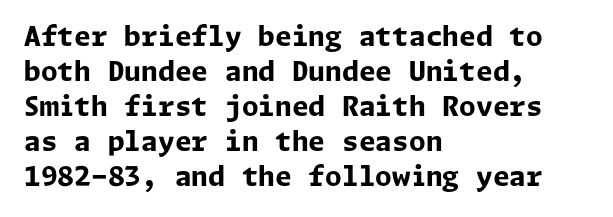
{"italic": "no", "bold": "yes", "underline": "no", "align": "left", "line_spacing": "normal", "line_spacing_ratio": 1.3, "letter_spacing": "normal", "letter_spacing_em": 0.0, "glyph_px": 27}
